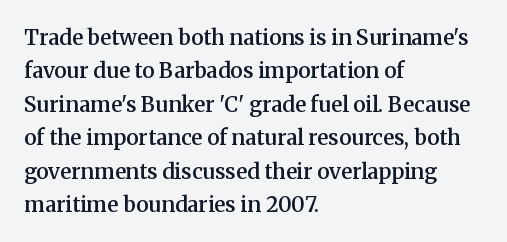
Q: Is the text bold? A: Semi-bold.
Q: Is the text italic (slanted)? A: No, it is upright.
Q: Is the text underlined? A: No.
Q: How is the paragraph aligned? A: Left-aligned.
Q: Is the spacing between letters normal or unusually wide? A: Normal.
Q: Is the spacing between lines tight, normal or loose? A: Normal.
